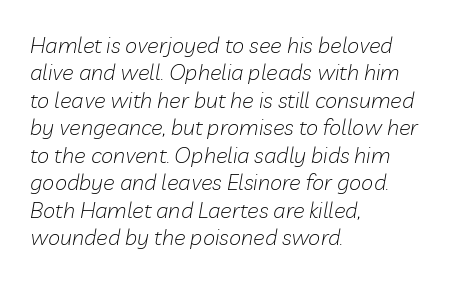
These glyphs show unthickened strokes, regular width or finer. Tracking here is standard; glyphs follow each other at the usual distance. Rendered with sloped, italic letterforms. A student would call this left alignment; a typographer would say flush left, rag right.
